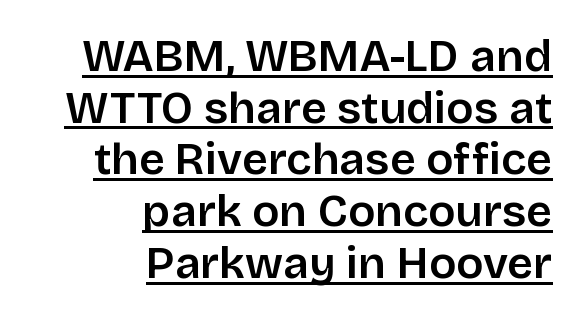
{"serif": "no", "italic": "no", "bold": "semi", "weight": "semibold", "width": "normal", "stroke_contrast": "low", "x_height": "large", "monospaced": "no", "underline": "yes", "align": "right", "line_spacing": "tight", "line_spacing_ratio": 1.15, "letter_spacing": "normal", "letter_spacing_em": 0.0, "glyph_px": 45}
